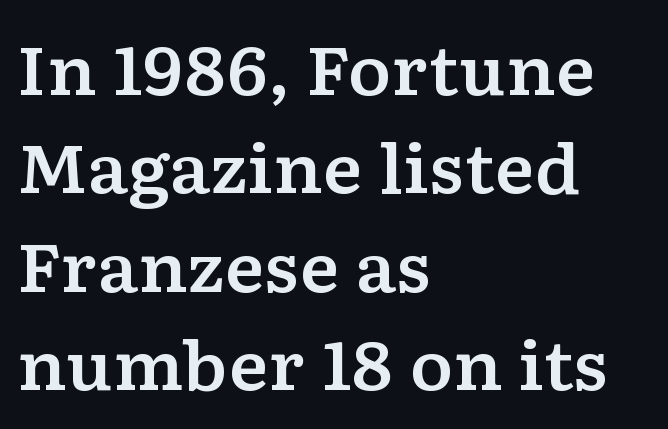
{"serif": "yes", "italic": "no", "width": "wide", "stroke_contrast": "low", "x_height": "medium", "monospaced": "no", "underline": "no", "align": "left", "line_spacing": "normal", "line_spacing_ratio": 1.49, "letter_spacing": "normal", "letter_spacing_em": 0.0, "glyph_px": 66}
